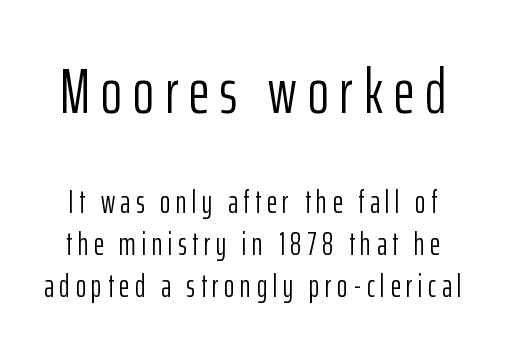
Q: Is the text bold? A: No.
Q: Is the text italic (slanted)? A: No, it is upright.
Q: Is the typeface a serif or a sans-serif typeface? A: Sans-serif.
Q: Is the text underlined? A: No.
Q: Is the spacing between lines tight, normal or loose? A: Normal.
Q: Which block of text is set in a larger size, the first (top) or the second (bottom)? A: The first (top) one.
Q: Width (condensed, normal, or wide)? A: Condensed.
Q: Stroke contrast? A: Low.
Q: x-height? A: Medium.
Q: Monospaced? A: No.
